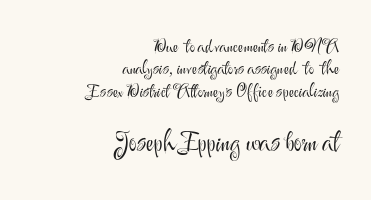
The image shows 27 px text type; set right-aligned, normal line spacing (1.25x), normal letter spacing, not underlined; the second (bottom) block is 1.5x larger.
